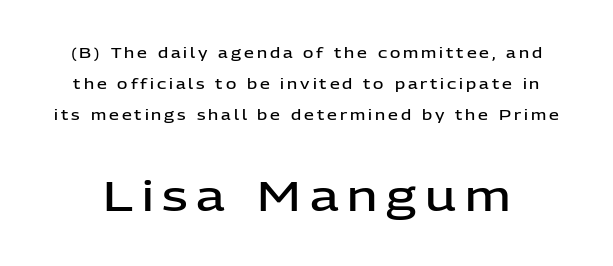
Q: Is the text bold? A: Semi-bold.
Q: Is the text italic (slanted)? A: No, it is upright.
Q: Is the typeface a serif or a sans-serif typeface? A: Sans-serif.
Q: Is the text underlined? A: No.
Q: Is the spacing between letters normal or unusually wide? A: Unusually wide.
Q: Is the spacing between lines tight, normal or loose? A: Loose.
Q: Which block of text is set in a larger size, the first (top) or the second (bottom)? A: The second (bottom) one.
Q: Width (condensed, normal, or wide)? A: Normal.
Q: Stroke contrast? A: Low.
Q: x-height? A: Medium.
Q: Monospaced? A: No.
